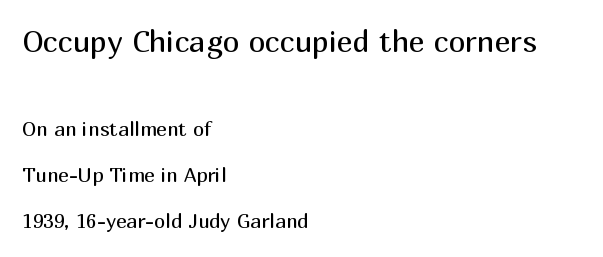
No extra ink here — the face is not bold. The rendering uses natural spacing where letterforms have individual widths. The composition opens big and finishes small. Casual observation: everything's shoved over to the left. The line-height multiplier appears high, well above default. No feet cap the strokes, marking this as sans-serif type.
